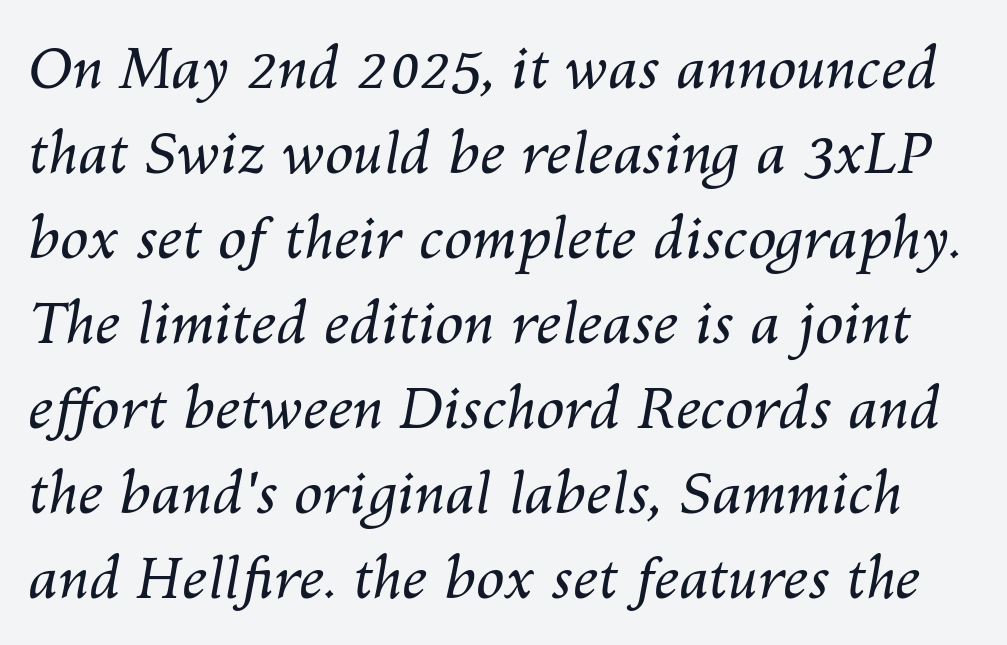
The image shows 57 px regular-weight type, italic (leaning right); set normal line spacing (1.49x), normal letter spacing, not underlined; medium stroke contrast and a medium x-height.
